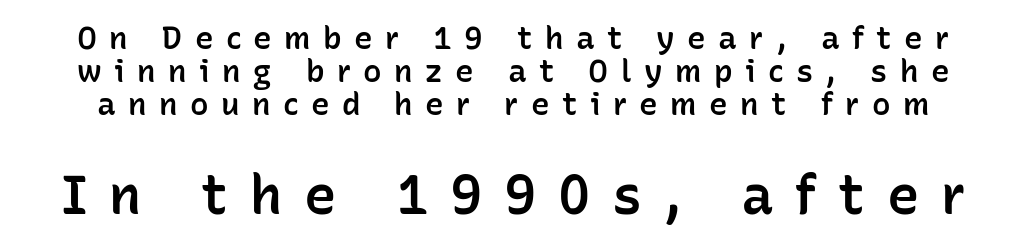
{"serif": "no", "italic": "no", "bold": "semi", "weight": "semibold", "width": "normal", "stroke_contrast": "low", "x_height": "medium", "monospaced": "no", "underline": "no", "line_spacing": "tight", "line_spacing_ratio": 1.07, "letter_spacing": "wide", "letter_spacing_em": 0.4, "larger_block": "second", "size_ratio": 1.74, "glyph_px": 54}
